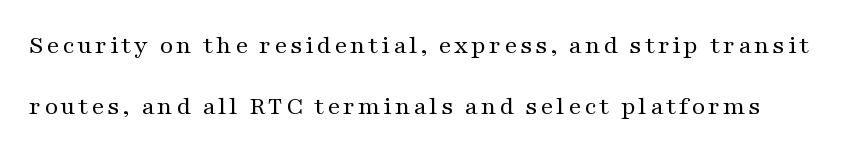
Q: Is the text bold? A: No.
Q: Is the text italic (slanted)? A: No, it is upright.
Q: Is the text underlined? A: No.
Q: Is the spacing between lines tight, normal or loose? A: Loose.
